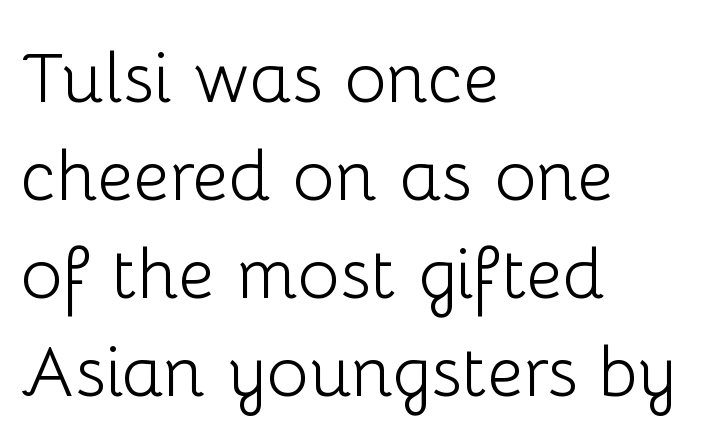
Notice how the stems are strictly vertical — no italics here. Lines of text with bare space underneath. One glance says typical: line gaps are just what's usual. The cut favours lightness, reaching ordinary text weight at its darkest.
